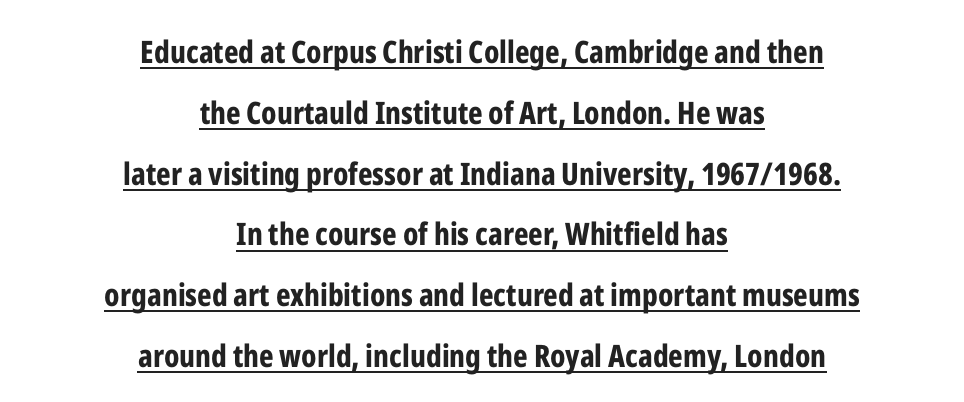
{"serif": "no", "italic": "no", "bold": "yes", "weight": "bold", "width": "condensed", "stroke_contrast": "low", "x_height": "medium", "monospaced": "no", "underline": "yes", "align": "center", "line_spacing": "loose", "line_spacing_ratio": 1.96, "letter_spacing": "normal", "letter_spacing_em": 0.0, "glyph_px": 31}
